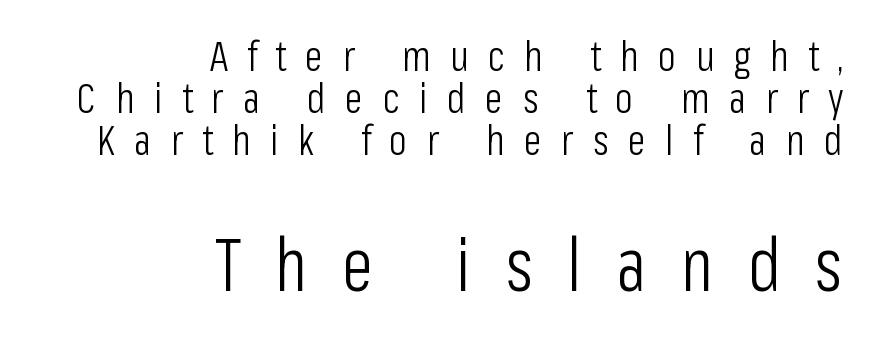
{"serif": "no", "italic": "no", "bold": "no", "weight": "light", "width": "condensed", "stroke_contrast": "low", "x_height": "medium", "monospaced": "no", "underline": "no", "align": "right", "line_spacing": "tight", "line_spacing_ratio": 1.0, "letter_spacing": "wide", "letter_spacing_em": 0.46, "larger_block": "second", "size_ratio": 1.76, "glyph_px": 74}
